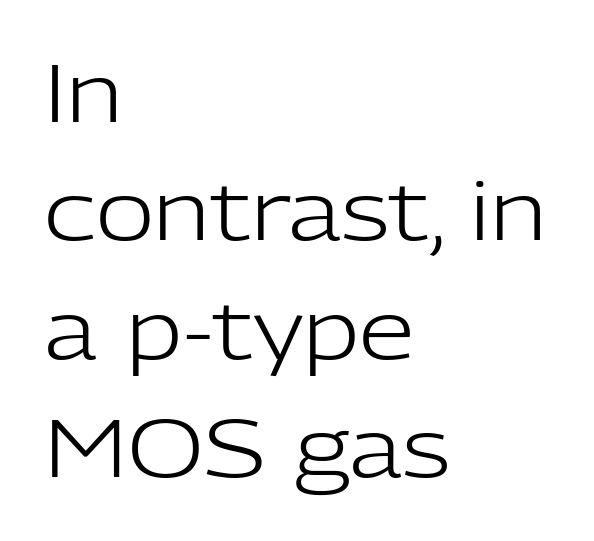
The image shows 80 px light sans-serif type, upright; set left-aligned, normal line spacing (1.48x), normal letter spacing, not underlined; low stroke contrast and a medium x-height.
